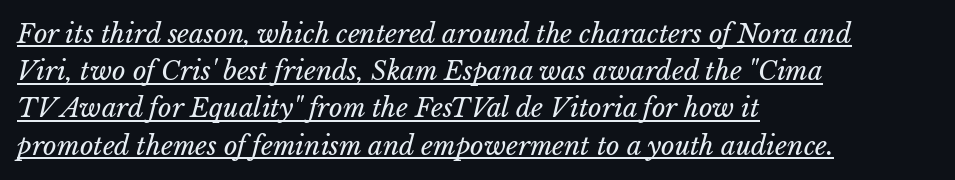
How are the letters spaced? Ordinarily, with no added tracking. The specimen includes a rule beneath the text block's lines. The compositor pushed each line to the left boundary. Heaviness? Minimal to ordinary, like unemphasized prose.
